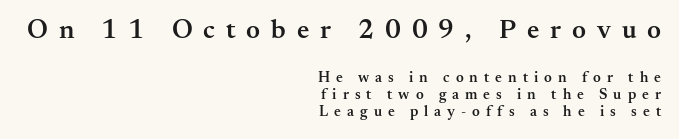
The image shows 27 px text type, upright; set right-aligned, tight line spacing (1.13x), unusually wide letter spacing (+0.4 em), not underlined; the first (top) block is 1.8x larger.
